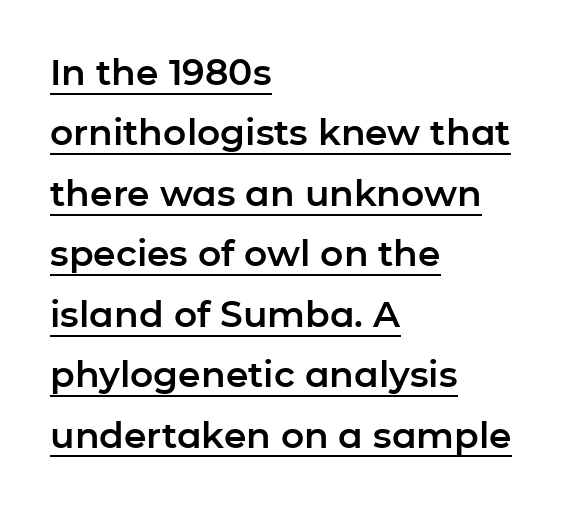
Does a line run under the words? Yes, clearly. Each letter keeps its own natural width here, so spacing adapts to shape. This rendering leaves character spacing at its baseline value. Layout note: lines flush left.
